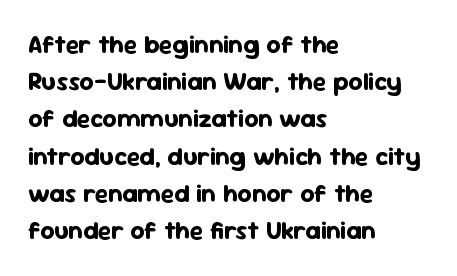
{"italic": "no", "bold": "yes", "underline": "no", "align": "left", "line_spacing": "normal", "line_spacing_ratio": 1.49, "letter_spacing": "normal", "letter_spacing_em": 0.0, "glyph_px": 25}
